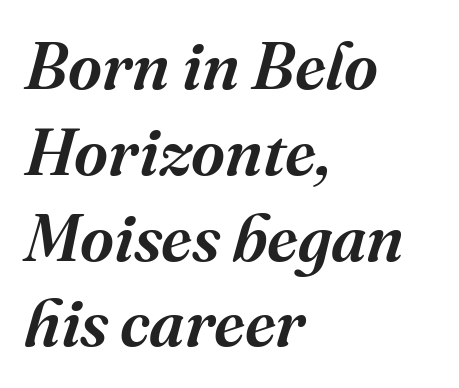
{"serif": "yes", "italic": "yes", "lean": "right", "slant_degrees": 16, "width": "normal", "stroke_contrast": "medium", "x_height": "medium", "monospaced": "no", "underline": "no", "align": "left", "line_spacing": "normal", "line_spacing_ratio": 1.3, "letter_spacing": "normal", "letter_spacing_em": 0.0, "glyph_px": 66}
